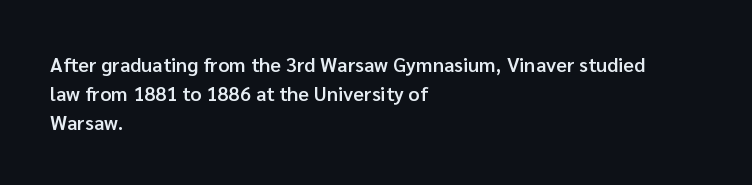
The typography opts for an upright posture over an oblique one. Descenders hang freely into open space. These lines sit exactly where default settings would place them. Stroke thickness is moderately raised; the sample reads as semibold. What stands out about the letter spacing? Nothing — it is the standard amount.
